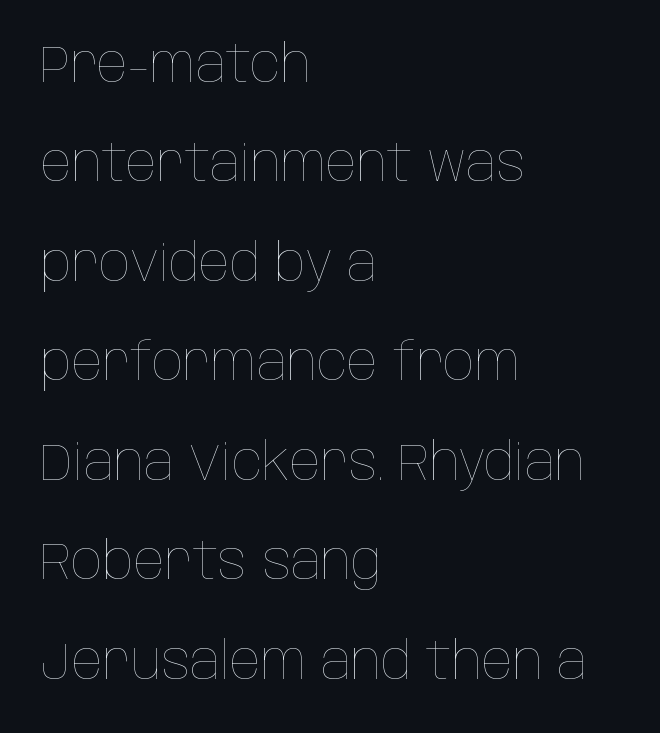
Standard letterfit; no display-style spreading of the glyphs. Leftover space on each line is placed entirely after the last word. The passage shown is not bold in any degree. Leading is clearly above the norm, producing a sparse column. The area under the type is left untouched.
